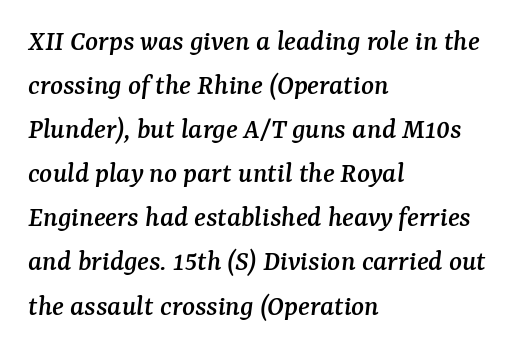
{"serif": "yes", "italic": "yes", "lean": "right", "slant_degrees": 7, "width": "normal", "stroke_contrast": "medium", "x_height": "medium", "monospaced": "no", "underline": "no", "align": "left", "line_spacing": "normal", "line_spacing_ratio": 1.47, "letter_spacing": "normal", "letter_spacing_em": 0.0, "glyph_px": 30}
